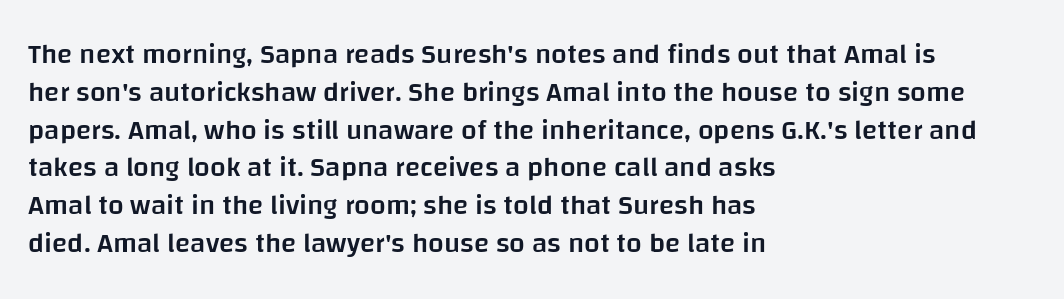
The image shows 28 px semibold sans-serif type, upright; set left-aligned, normal line spacing (1.35x), normal letter spacing, not underlined; low stroke contrast and a large x-height.
